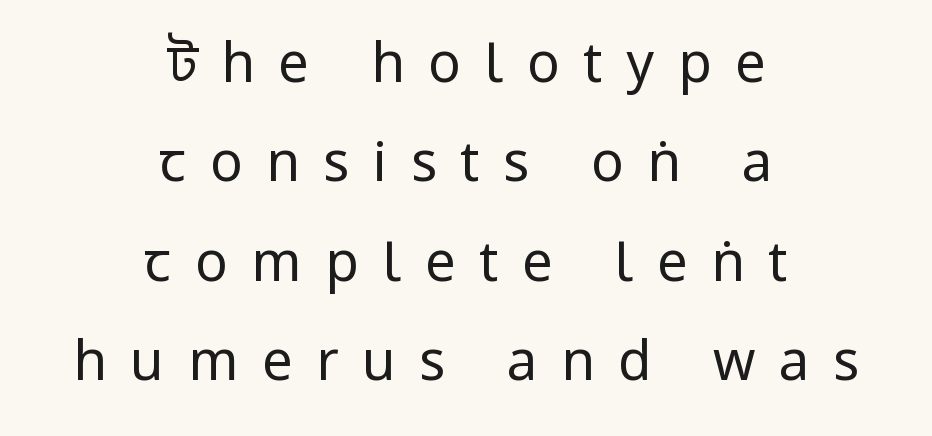
Character widths vary here, with narrow letters taking less room than wide ones. The type sits square on the baseline with zero lean. Bare-footed words on every line. The font sits on the lighter half of the weight spectrum, regular included.
